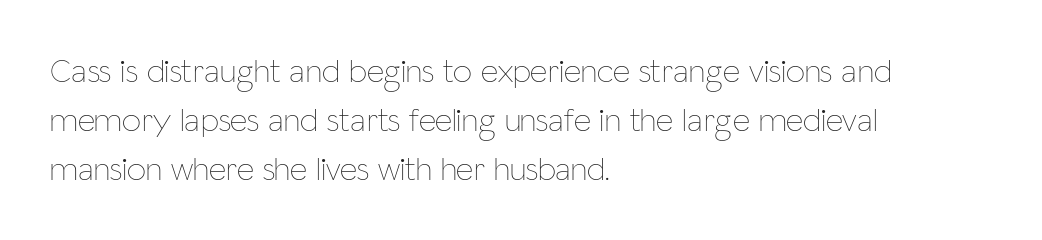
The image shows 34 px thin, condensed type, upright; set left-aligned, normal line spacing (1.44x), normal letter spacing, not underlined; low stroke contrast and a medium x-height.
